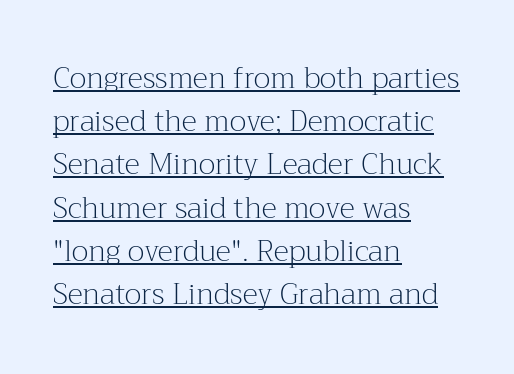
{"serif": "yes", "italic": "no", "bold": "no", "weight": "light", "width": "normal", "stroke_contrast": "medium", "x_height": "medium", "monospaced": "no", "underline": "yes", "align": "left", "line_spacing": "normal", "line_spacing_ratio": 1.49, "letter_spacing": "normal", "letter_spacing_em": 0.0, "glyph_px": 29}
